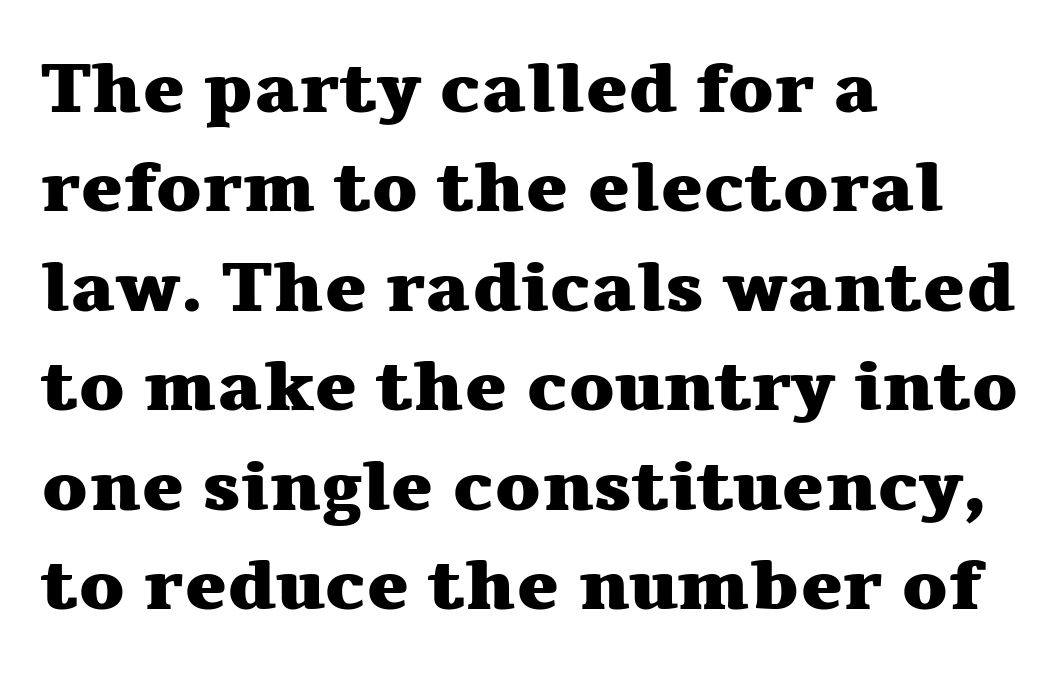
The image shows 71 px heavy, wide serif type, upright; set left-aligned, normal line spacing (1.4x), normal letter spacing, not underlined; medium stroke contrast and a medium x-height.
